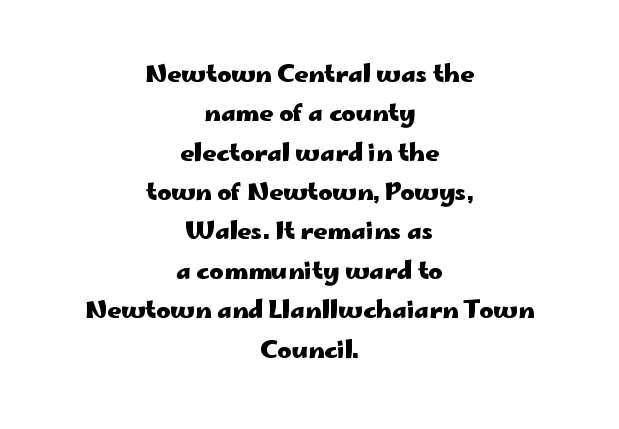
Vertical spacing — default. Teacher's note: observe the equal gaps on both sides — that is centered alignment. Does extra space separate the letters? No, they use regular spacing. You can tell it's not italic because the verticals are truly vertical.
